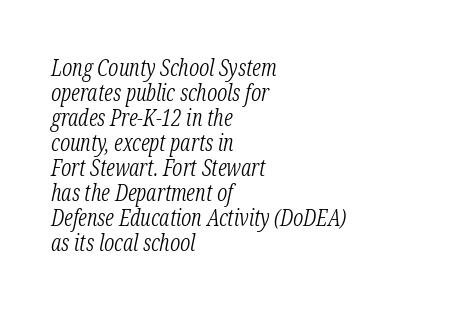
Q: Is the text bold? A: No.
Q: Is the text italic (slanted)? A: Yes, it leans right by about 12 degrees.
Q: Is the text underlined? A: No.
Q: How is the paragraph aligned? A: Left-aligned.
Q: Is the spacing between letters normal or unusually wide? A: Normal.
Q: Is the spacing between lines tight, normal or loose? A: Tight.
